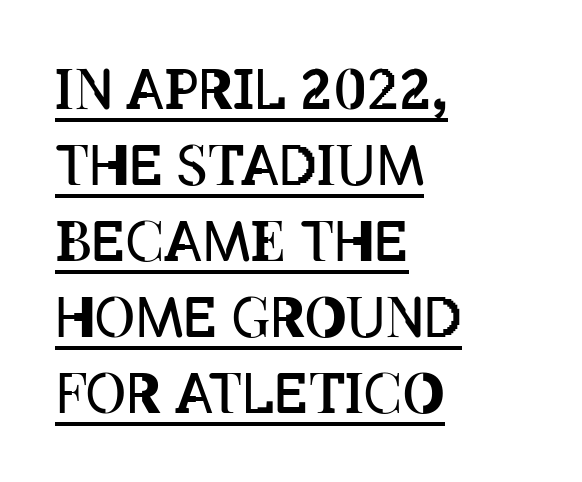
{"italic": "no", "bold": "no", "weight": "regular", "width": "condensed", "stroke_contrast": "low", "x_height": "large", "monospaced": "no", "underline": "yes", "align": "left", "line_spacing": "normal", "line_spacing_ratio": 1.38, "letter_spacing": "normal", "letter_spacing_em": 0.0, "glyph_px": 55}
